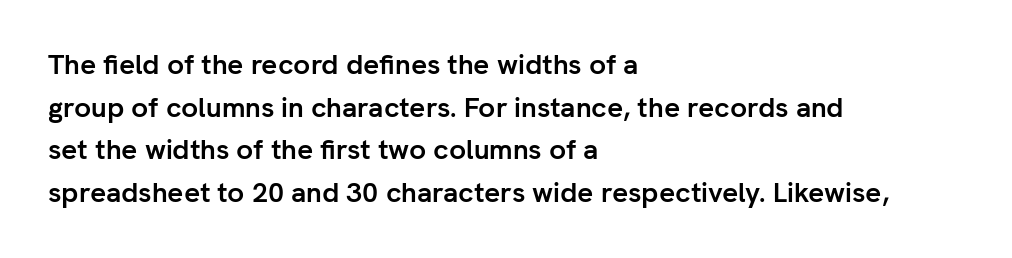
The ragged edge is on the right, which tells us the setting is flush left. Beneath every word, the page is bare. Letter spacing: default. These words are printed bold, with thick strokes throughout.
